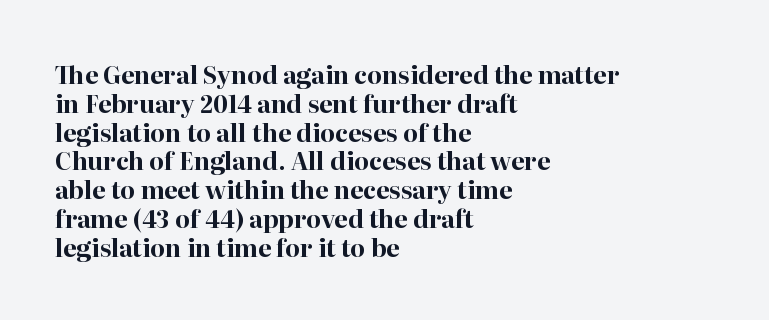
The image shows 24 px bold type, upright; set left-aligned, line spacing 1.2x, normal letter spacing, not underlined.
